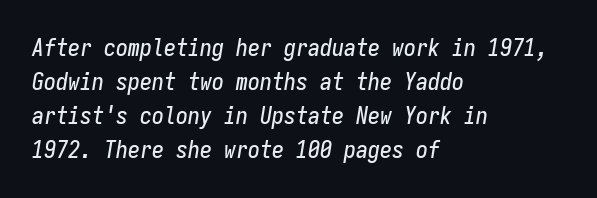
Q: Is the text italic (slanted)? A: Yes, it leans right by about 9 degrees.
Q: Is the text underlined? A: No.
Q: How is the paragraph aligned? A: Left-aligned.
Q: Is the spacing between letters normal or unusually wide? A: Normal.
Q: Is the spacing between lines tight, normal or loose? A: Normal.
